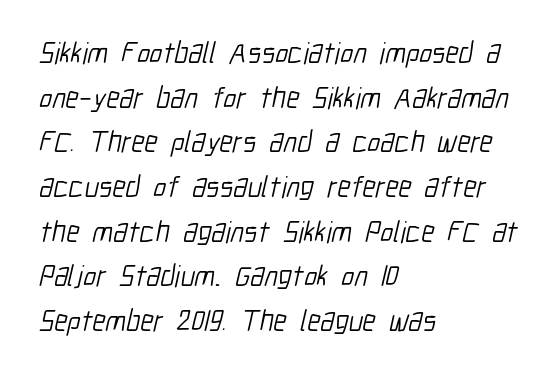
The image shows 30 px light, condensed sans-serif type; set left-aligned, normal line spacing (1.49x), normal letter spacing, not underlined; low stroke contrast and a medium x-height.
